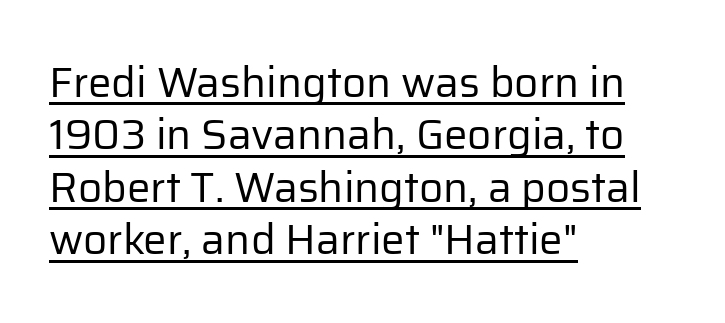
The image shows 42 px regular-weight sans-serif type, upright; set left-aligned, normal line spacing (1.25x), normal letter spacing, underlined; low stroke contrast and a medium x-height.
